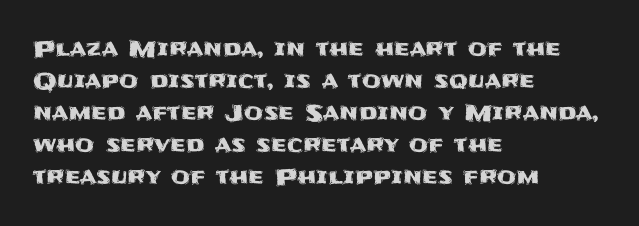
Q: Is the text italic (slanted)? A: No, it is upright.
Q: Is the text underlined? A: No.
Q: How is the paragraph aligned? A: Left-aligned.
Q: Is the spacing between letters normal or unusually wide? A: Normal.
Q: Is the spacing between lines tight, normal or loose? A: Normal.
